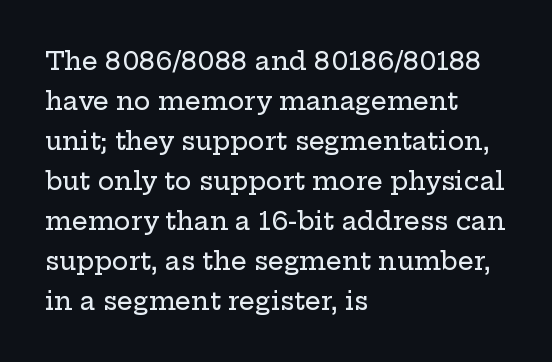
{"italic": "no", "underline": "no", "align": "left", "line_spacing": "normal", "line_spacing_ratio": 1.6, "letter_spacing": "normal", "letter_spacing_em": 0.0, "glyph_px": 25}
